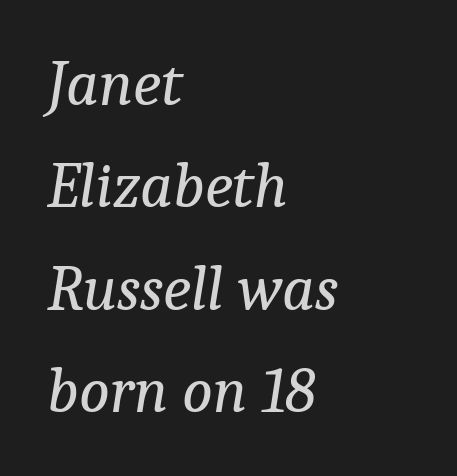
The image shows 64 px regular-weight serif type, italic (leaning right); set left-aligned, normal line spacing (1.6x), normal letter spacing, not underlined; low stroke contrast and a medium x-height.
